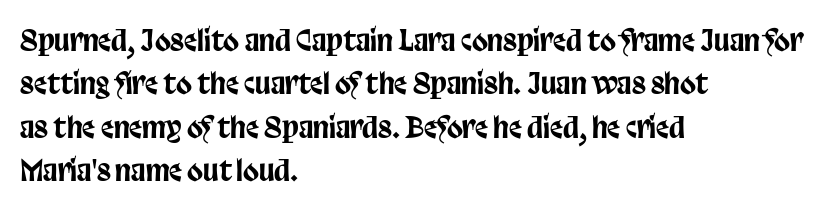
Clear beneath every line of the passage. The paragraph has a hard left edge and a soft right edge. This sample uses an upright cut, with every glyph sitting square on the baseline. Evenly set lines give the paragraph a standard silhouette. These lines are rendered in a variable-pitch font. The passage shown has conventional tracking throughout.
